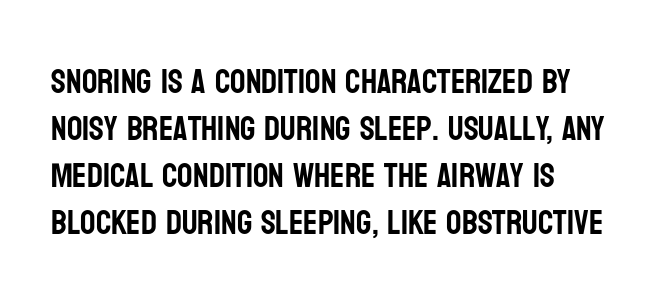
Q: Is the text italic (slanted)? A: No, it is upright.
Q: Is the typeface a serif or a sans-serif typeface? A: Sans-serif.
Q: Is the text underlined? A: No.
Q: Is the spacing between letters normal or unusually wide? A: Normal.
Q: Is the spacing between lines tight, normal or loose? A: Normal.
Q: Width (condensed, normal, or wide)? A: Condensed.
Q: Stroke contrast? A: Low.
Q: x-height? A: Large.
Q: Monospaced? A: No.
